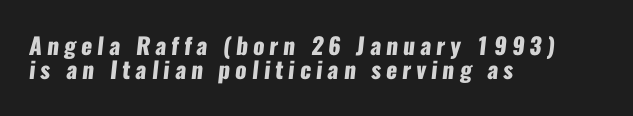
Loose tracking; the words dissolve into strings of separated letters. In terms of weight, the rendering is a true, heavy bold. This sample is left-justified, so line endings fall wherever the words run out. Any mark beneath the type? The region is blank.
